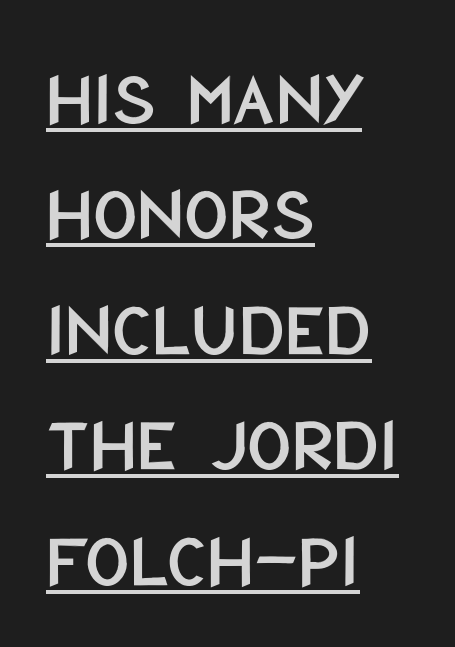
Q: Is the text italic (slanted)? A: No, it is upright.
Q: Is the typeface a serif or a sans-serif typeface? A: Sans-serif.
Q: Is the text underlined? A: Yes.
Q: How is the paragraph aligned? A: Left-aligned.
Q: Is the spacing between letters normal or unusually wide? A: Normal.
Q: Is the spacing between lines tight, normal or loose? A: Normal.
Q: Width (condensed, normal, or wide)? A: Condensed.
Q: Stroke contrast? A: Low.
Q: x-height? A: Large.
Q: Monospaced? A: No.
